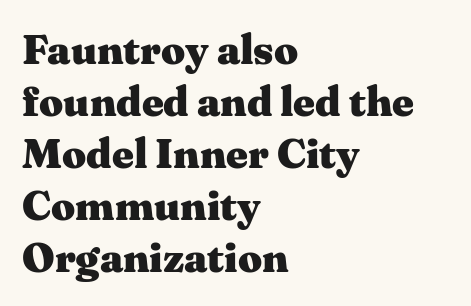
This rendering employs a face with finishing strokes, i.e., a serif. A clean baseline with only descenders dipping below it. A roman cut, with each character standing at attention. As a designer I'd log this as weight 700, bold.
